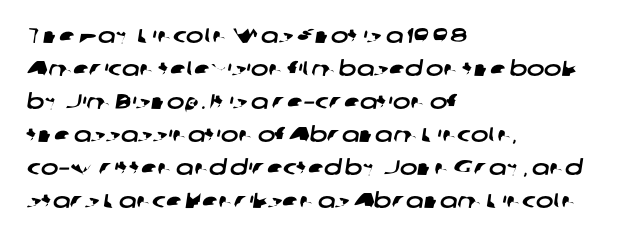
The image shows 21 px text type; set left-aligned, normal line spacing (1.57x), normal letter spacing, not underlined.
